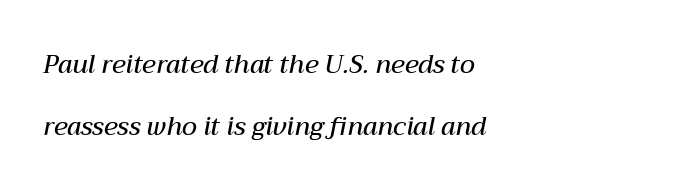
Rows of type keep a wide berth in the vertical direction. Leftover space on each line is placed entirely after the last word. As a designer I'd log this as weight 600, semibold. How are the letters spaced? Ordinarily, with no added tracking.
